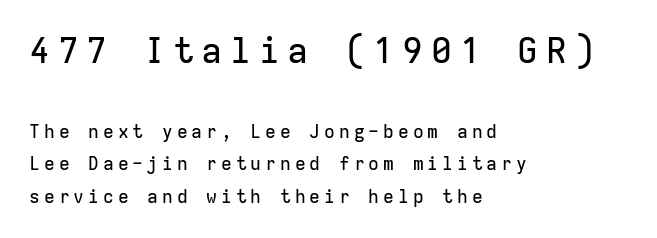
{"serif": "no", "italic": "no", "width": "normal", "stroke_contrast": "low", "x_height": "medium", "monospaced": "yes", "underline": "no", "align": "left", "line_spacing_ratio": 1.8, "letter_spacing": "wide", "letter_spacing_em": 0.22, "larger_block": "first", "size_ratio": 1.94, "glyph_px": 35}
